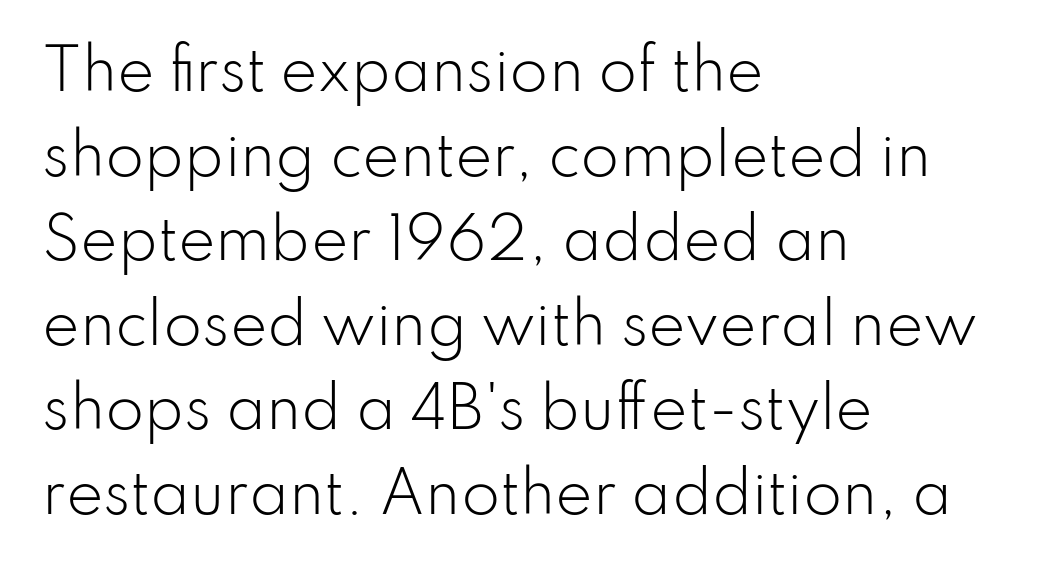
{"serif": "no", "italic": "no", "bold": "no", "weight": "light", "width": "normal", "stroke_contrast": "low", "x_height": "small", "monospaced": "no", "underline": "no", "align": "left", "line_spacing": "normal", "line_spacing_ratio": 1.51, "letter_spacing": "normal", "letter_spacing_em": 0.0, "glyph_px": 56}
